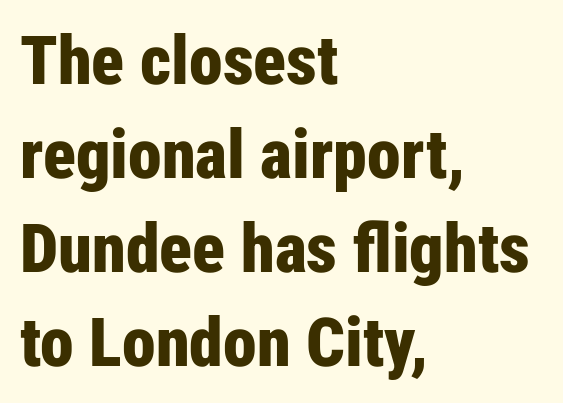
{"serif": "no", "italic": "no", "bold": "yes", "weight": "bold", "width": "condensed", "stroke_contrast": "low", "x_height": "medium", "monospaced": "no", "underline": "no", "align": "left", "line_spacing": "normal", "line_spacing_ratio": 1.38, "letter_spacing": "normal", "letter_spacing_em": 0.0, "glyph_px": 68}
